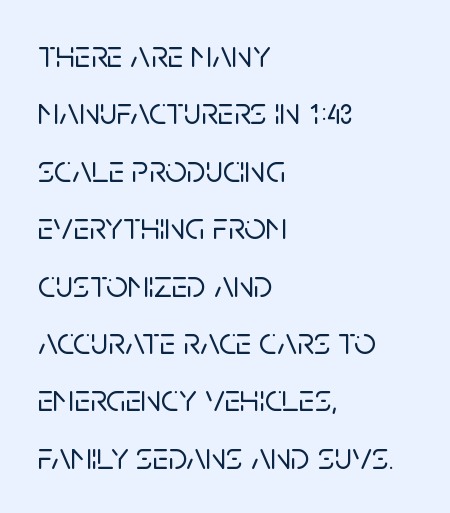
Q: Is the text italic (slanted)? A: No, it is upright.
Q: Is the typeface a serif or a sans-serif typeface? A: Sans-serif.
Q: Is the text underlined? A: No.
Q: How is the paragraph aligned? A: Left-aligned.
Q: Is the spacing between letters normal or unusually wide? A: Normal.
Q: Is the spacing between lines tight, normal or loose? A: Normal.
Q: Width (condensed, normal, or wide)? A: Normal.
Q: Stroke contrast? A: Low.
Q: x-height? A: Large.
Q: Monospaced? A: No.
